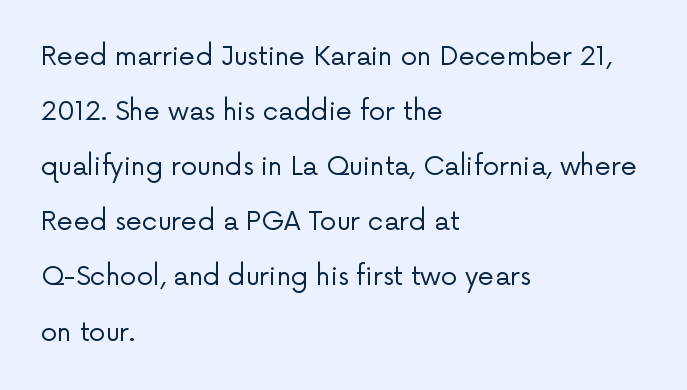
The image shows 26 px text type, upright; set left-aligned, loose line spacing (2.12x), normal letter spacing, not underlined.
